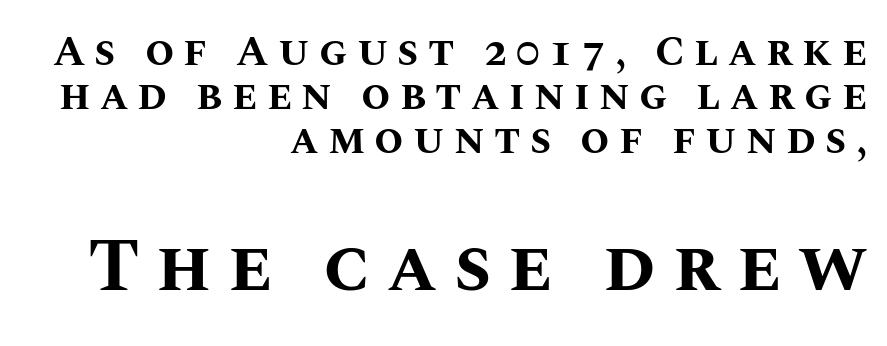
Q: Is the text bold? A: Yes.
Q: Is the text italic (slanted)? A: No, it is upright.
Q: Is the text underlined? A: No.
Q: How is the paragraph aligned? A: Right-aligned.
Q: Is the spacing between letters normal or unusually wide? A: Unusually wide.
Q: Is the spacing between lines tight, normal or loose? A: Tight.
Q: Which block of text is set in a larger size, the first (top) or the second (bottom)? A: The second (bottom) one.
Q: Width (condensed, normal, or wide)? A: Normal.
Q: Stroke contrast? A: Medium.
Q: x-height? A: Large.
Q: Monospaced? A: No.
